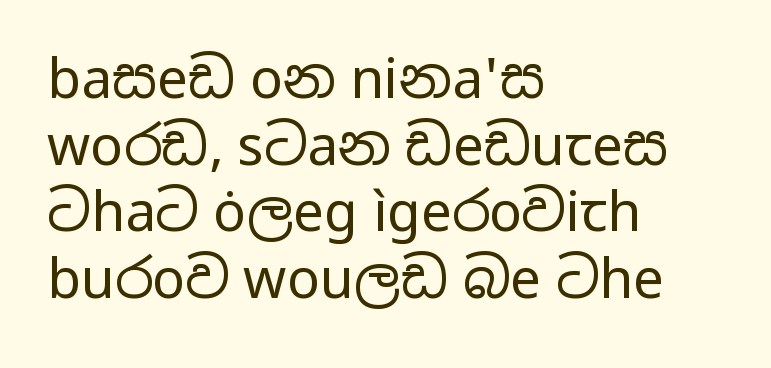
The image shows 55 px regular-weight, wide sans-serif type, upright; set left-aligned, line spacing 1.21x, normal letter spacing, not underlined; low stroke contrast and a medium x-height.
